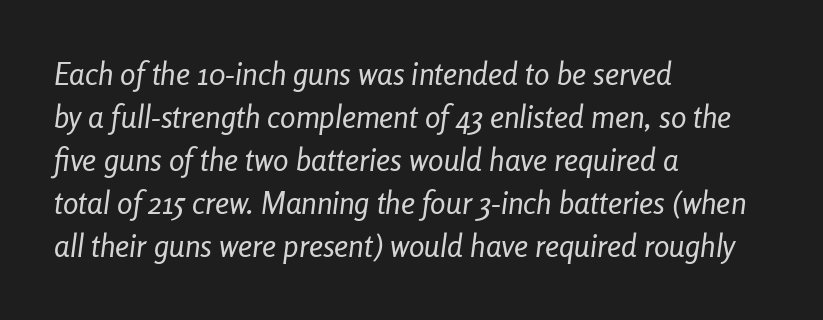
{"italic": "yes", "lean": "right", "slant_degrees": 8, "bold": "no", "weight": "regular", "width": "condensed", "stroke_contrast": "low", "x_height": "medium", "monospaced": "no", "underline": "no", "align": "left", "line_spacing": "normal", "line_spacing_ratio": 1.39, "letter_spacing": "normal", "letter_spacing_em": 0.0, "glyph_px": 31}
